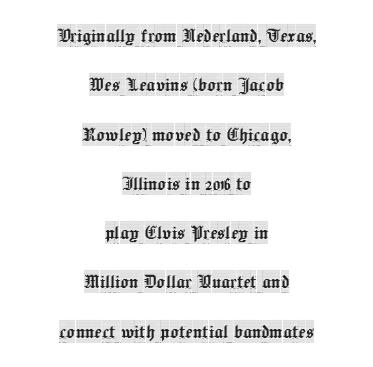
Q: Is the text italic (slanted)? A: No, it is upright.
Q: Is the text underlined? A: No.
Q: How is the paragraph aligned? A: Centered.
Q: Is the spacing between letters normal or unusually wide? A: Normal.
Q: Is the spacing between lines tight, normal or loose? A: Loose.
